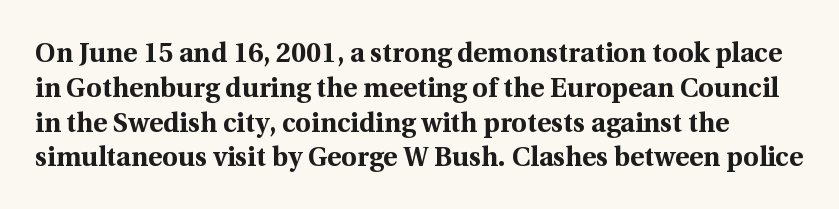
The image shows 27 px bold type, upright; set normal line spacing (1.29x), normal letter spacing, not underlined.
